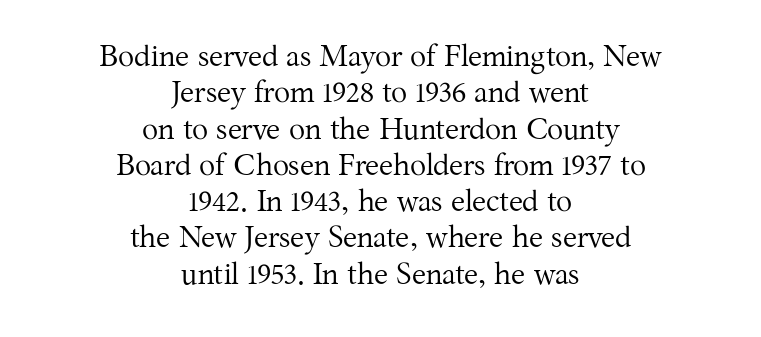
Q: Is the text bold? A: No.
Q: Is the text italic (slanted)? A: No, it is upright.
Q: Is the typeface a serif or a sans-serif typeface? A: Serif.
Q: Is the text underlined? A: No.
Q: How is the paragraph aligned? A: Centered.
Q: Is the spacing between letters normal or unusually wide? A: Normal.
Q: Width (condensed, normal, or wide)? A: Normal.
Q: Stroke contrast? A: Medium.
Q: x-height? A: Medium.
Q: Monospaced? A: No.
